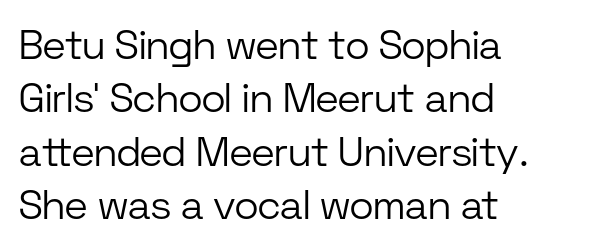
{"serif": "no", "italic": "no", "bold": "no", "weight": "light", "width": "normal", "stroke_contrast": "low", "x_height": "medium", "monospaced": "no", "underline": "no", "align": "left", "line_spacing": "normal", "line_spacing_ratio": 1.3, "letter_spacing": "normal", "letter_spacing_em": 0.0, "glyph_px": 41}
